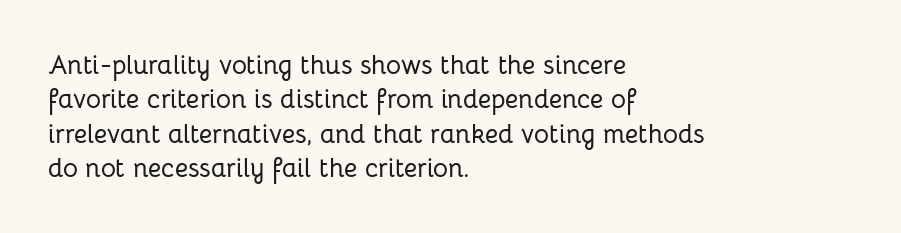
{"italic": "no", "underline": "no", "align": "left", "line_spacing": "normal", "line_spacing_ratio": 1.32, "letter_spacing": "normal", "letter_spacing_em": 0.0, "glyph_px": 26}
